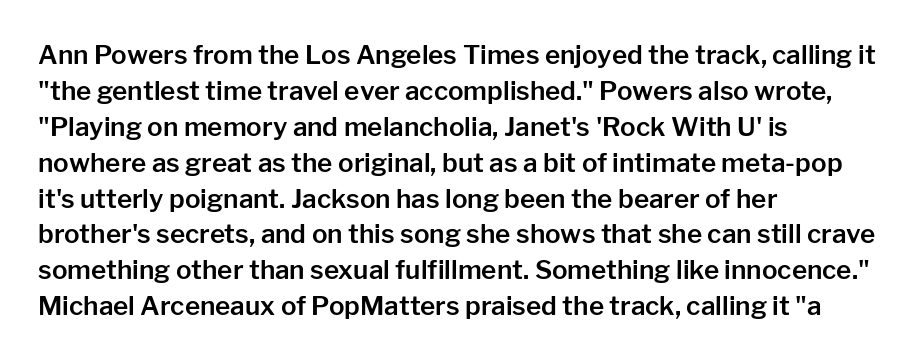
The image shows 26 px text type, upright; set left-aligned, normal line spacing (1.38x), normal letter spacing, not underlined.
